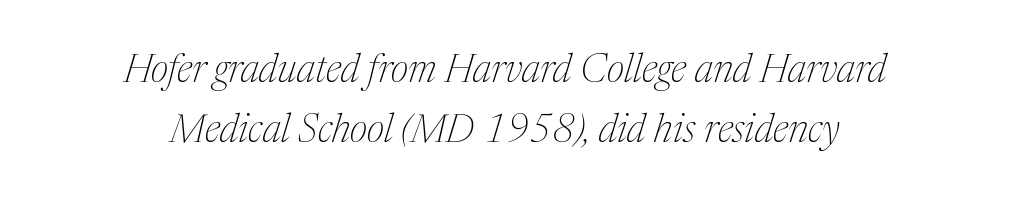
The image shows 39 px thin serif type, italic (leaning right); set centered, normal line spacing (1.55x), normal letter spacing, not underlined; medium stroke contrast and a medium x-height.
